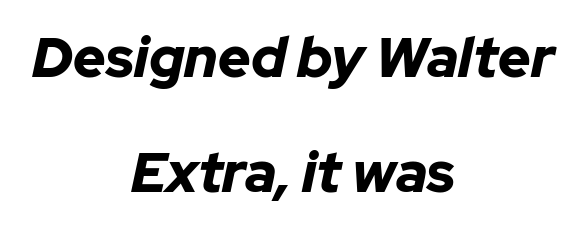
Proportional: the letters do not fall into vertical columns. The gaps between neighbouring characters are ordinary and unremarkable. Horizontal bands of white between lines are thick stripes. Italic? Definitely — the glyphs are oblique. This rendering uses center alignment, leaving both contours irregular but symmetric.
